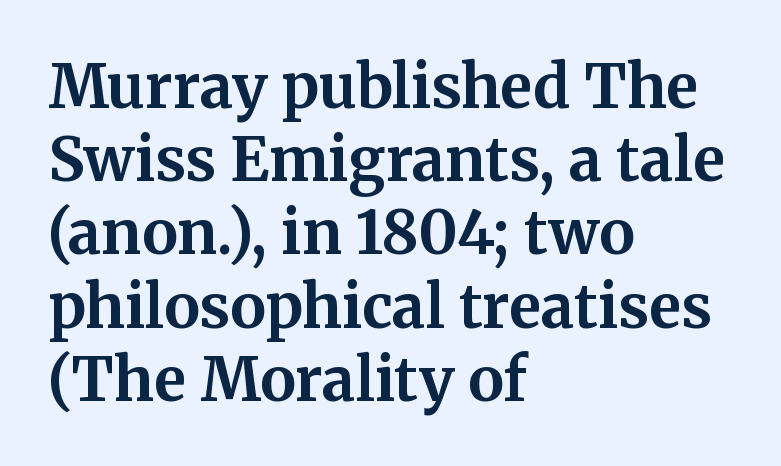
Looks like regular typesetting: each glyph gets only the width it needs. Honestly, there is no underline to notice here at all. The passage shown is emphatically bold. You can tell it's not italic because the verticals are truly vertical.
